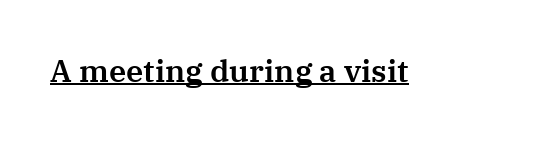
{"serif": "yes", "italic": "no", "width": "normal", "stroke_contrast": "medium", "x_height": "medium", "monospaced": "no", "underline": "yes", "letter_spacing": "normal", "letter_spacing_em": 0.0, "glyph_px": 31}
